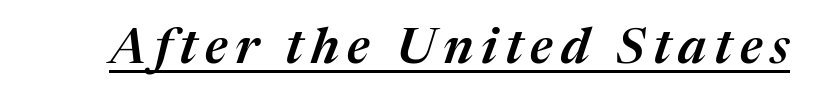
{"italic": "yes", "lean": "right", "slant_degrees": 17, "bold": "semi", "weight": "semibold", "width": "normal", "stroke_contrast": "medium", "x_height": "medium", "monospaced": "no", "underline": "yes", "glyph_px": 50}
